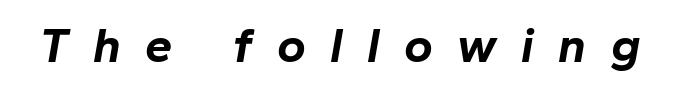
The specimen omits any rule beneath the text block's lines. Typographic density is high because the face is bold. Note the varied advance widths — an 'i' is clearly narrower than an 'm'. Compared with typical body copy, the letter spacing here is much looser.
